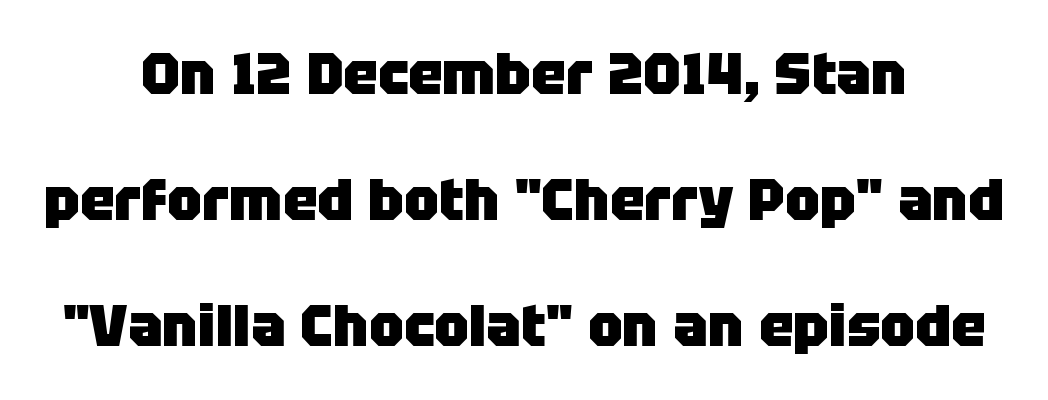
Q: Is the text bold? A: Yes.
Q: Is the text italic (slanted)? A: No, it is upright.
Q: Is the typeface a serif or a sans-serif typeface? A: Sans-serif.
Q: Is the text underlined? A: No.
Q: How is the paragraph aligned? A: Centered.
Q: Is the spacing between letters normal or unusually wide? A: Normal.
Q: Is the spacing between lines tight, normal or loose? A: Loose.
Q: Width (condensed, normal, or wide)? A: Normal.
Q: Stroke contrast? A: Low.
Q: x-height? A: Large.
Q: Monospaced? A: No.
